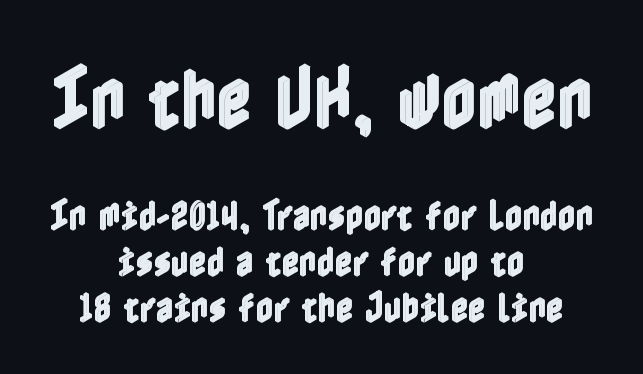
Q: Is the text italic (slanted)? A: No, it is upright.
Q: Is the text underlined? A: No.
Q: How is the paragraph aligned? A: Centered.
Q: Is the spacing between letters normal or unusually wide? A: Normal.
Q: Is the spacing between lines tight, normal or loose? A: Normal.
Q: Which block of text is set in a larger size, the first (top) or the second (bottom)? A: The first (top) one.
Q: Width (condensed, normal, or wide)? A: Condensed.
Q: x-height? A: Medium.
